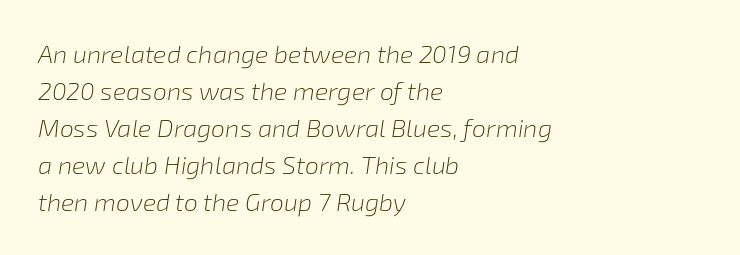
{"italic": "yes", "lean": "right", "slant_degrees": 8, "bold": "no", "underline": "no", "align": "left", "line_spacing": "normal", "line_spacing_ratio": 1.48, "letter_spacing": "normal", "letter_spacing_em": 0.0, "glyph_px": 25}
